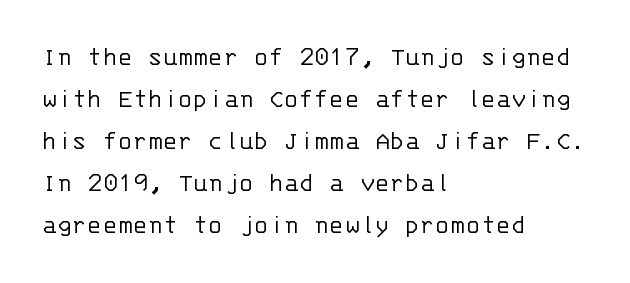
Q: Is the text bold? A: No.
Q: Is the text italic (slanted)? A: No, it is upright.
Q: Is the typeface a serif or a sans-serif typeface? A: Sans-serif.
Q: Is the text underlined? A: No.
Q: How is the paragraph aligned? A: Left-aligned.
Q: Is the spacing between letters normal or unusually wide? A: Normal.
Q: Is the spacing between lines tight, normal or loose? A: Normal.
Q: Width (condensed, normal, or wide)? A: Normal.
Q: Stroke contrast? A: Low.
Q: x-height? A: Large.
Q: Monospaced? A: Yes.
